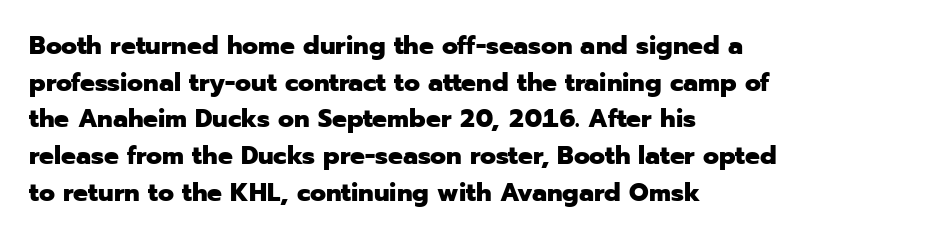
{"italic": "no", "bold": "yes", "underline": "no", "align": "left", "line_spacing": "normal", "line_spacing_ratio": 1.41, "letter_spacing": "normal", "letter_spacing_em": 0.0, "glyph_px": 26}
